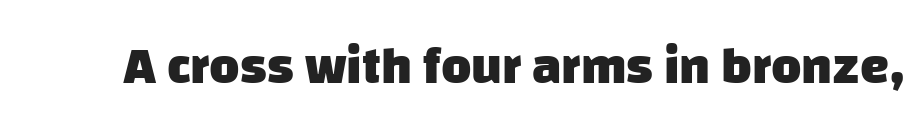
Is this a fixed-width face? No — the glyphs have proportional, varying widths. The letterforms sit shoulder to shoulder at normal distance. How heavy is the stroke? Heavy — this is a bold. Has an underline been added? It has not. Nope, no serifs anywhere on these letters.
